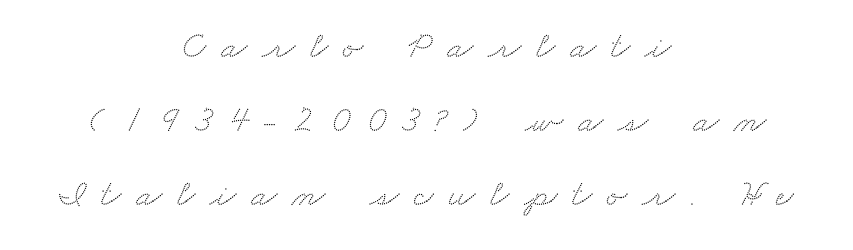
Honestly, the rows look like they've been pulled way apart. Each letter keeps its own natural width here, so spacing adapts to shape. The whitespace from short lines is split evenly between both sides. Underlining? Definitely not there. Loose tracking; the words dissolve into strings of separated letters. Yep, those are serifs on the letters.
